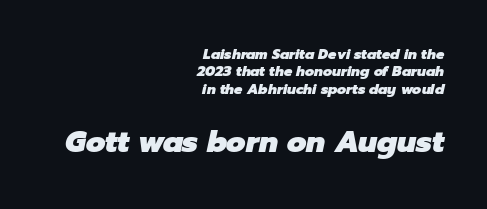
Do the characters align in a grid? No, the font is proportional. The gaps between neighbouring characters are ordinary and unremarkable. Alignment: flush right. Is the type slanted? Yes — the strokes lean at a clear angle.
